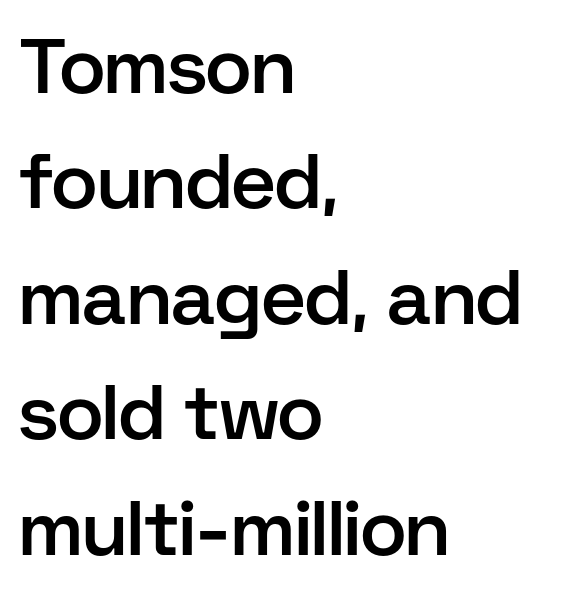
The image shows 77 px semibold sans-serif type, upright; set left-aligned, normal line spacing (1.5x), normal letter spacing, not underlined; low stroke contrast and a medium x-height.
